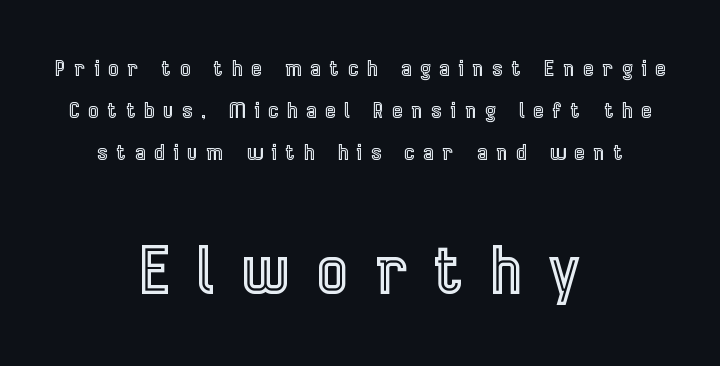
The image shows 64 px condensed type, upright; set centered, loose line spacing (1.99x), unusually wide letter spacing (+0.44 em), not underlined; the second (bottom) block is 3.05x larger; a medium x-height.
